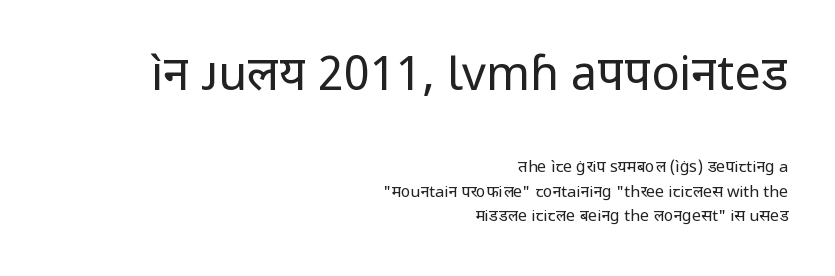
{"serif": "no", "italic": "no", "bold": "no", "weight": "regular", "width": "normal", "stroke_contrast": "low", "x_height": "medium", "monospaced": "no", "underline": "no", "align": "right", "line_spacing": "normal", "line_spacing_ratio": 1.54, "letter_spacing": "normal", "letter_spacing_em": 0.0, "larger_block": "first", "size_ratio": 2.94, "glyph_px": 47}
